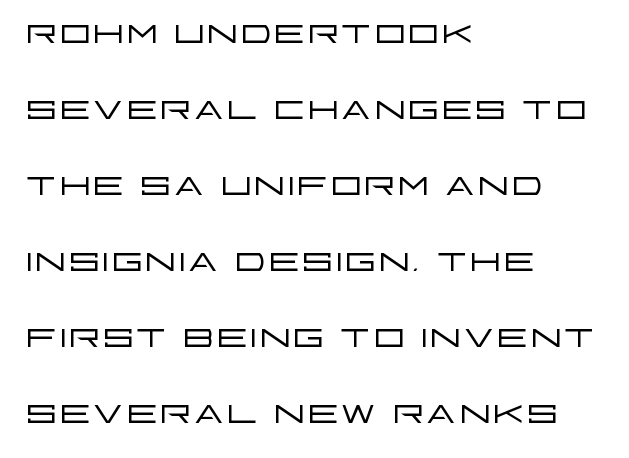
Q: Is the text bold? A: No.
Q: Is the text italic (slanted)? A: No, it is upright.
Q: Is the typeface a serif or a sans-serif typeface? A: Sans-serif.
Q: Is the text underlined? A: No.
Q: How is the paragraph aligned? A: Left-aligned.
Q: Is the spacing between letters normal or unusually wide? A: Normal.
Q: Is the spacing between lines tight, normal or loose? A: Normal.
Q: Width (condensed, normal, or wide)? A: Wide.
Q: Stroke contrast? A: Low.
Q: x-height? A: Large.
Q: Monospaced? A: No.
